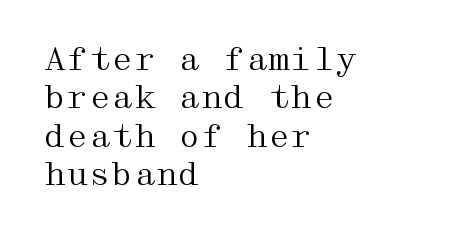
Classification — serif. Only glyphs here, with clear space below each row. Reading down the block, your eye returns to a fixed left position each line. Is there any slant? The stems are plumb.
